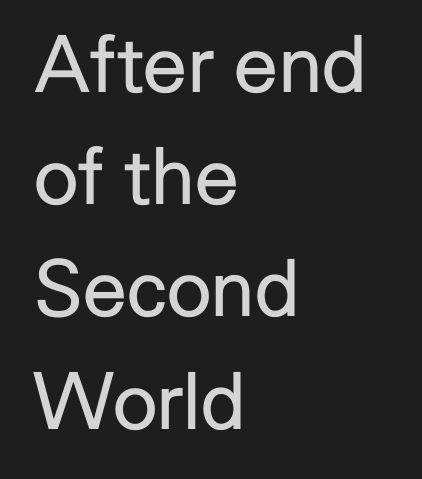
The image shows 79 px regular-weight sans-serif type, upright; set left-aligned, normal line spacing (1.42x), normal letter spacing, not underlined; low stroke contrast and a medium x-height.
